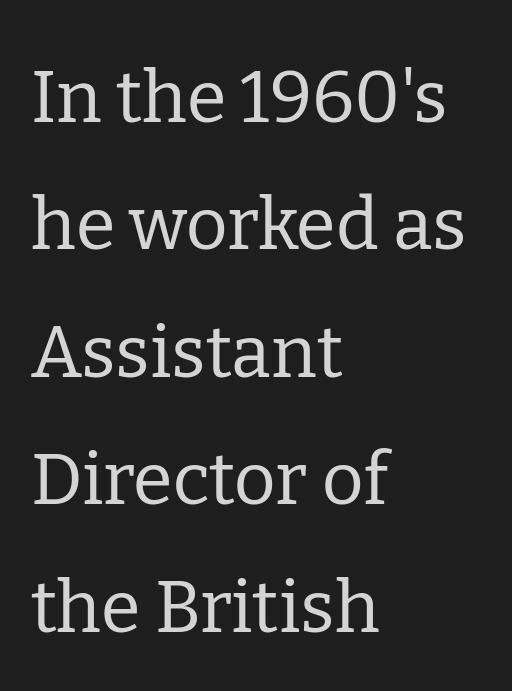
{"serif": "yes", "italic": "no", "bold": "no", "weight": "regular", "width": "normal", "stroke_contrast": "low", "x_height": "medium", "monospaced": "no", "underline": "no", "align": "left", "line_spacing_ratio": 1.77, "letter_spacing": "normal", "letter_spacing_em": 0.0, "glyph_px": 72}
